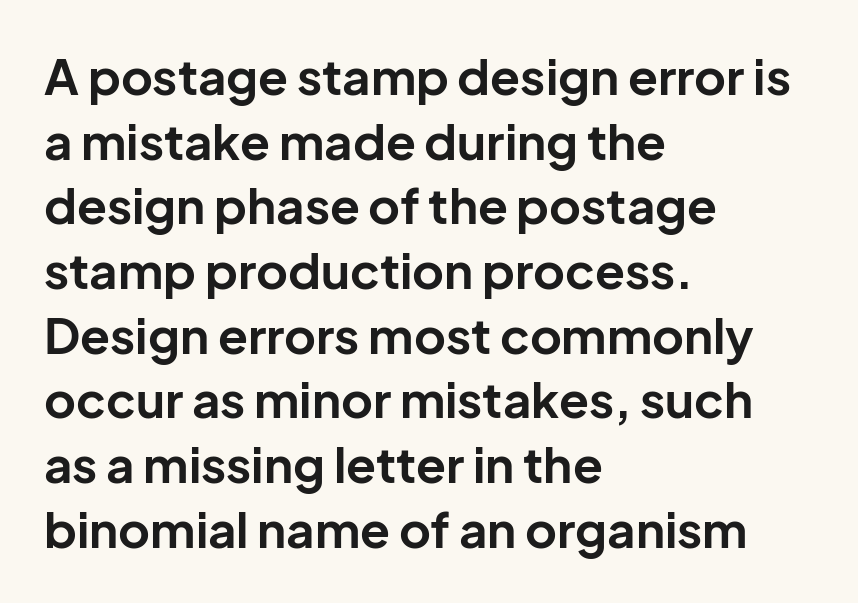
Q: Is the text bold? A: Yes.
Q: Is the text italic (slanted)? A: No, it is upright.
Q: Is the typeface a serif or a sans-serif typeface? A: Sans-serif.
Q: Is the text underlined? A: No.
Q: How is the paragraph aligned? A: Left-aligned.
Q: Is the spacing between letters normal or unusually wide? A: Normal.
Q: Is the spacing between lines tight, normal or loose? A: Normal.
Q: Width (condensed, normal, or wide)? A: Normal.
Q: Stroke contrast? A: Low.
Q: x-height? A: Medium.
Q: Monospaced? A: No.
